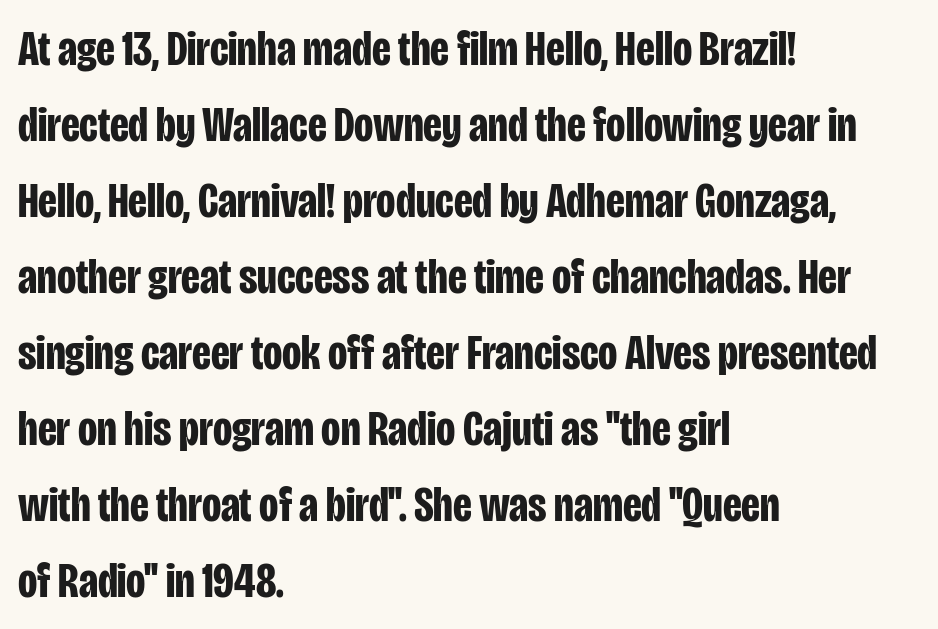
{"serif": "no", "italic": "no", "bold": "yes", "weight": "bold", "width": "condensed", "stroke_contrast": "low", "x_height": "large", "monospaced": "no", "underline": "no", "align": "left", "line_spacing": "normal", "line_spacing_ratio": 1.52, "letter_spacing": "normal", "letter_spacing_em": 0.0, "glyph_px": 50}
